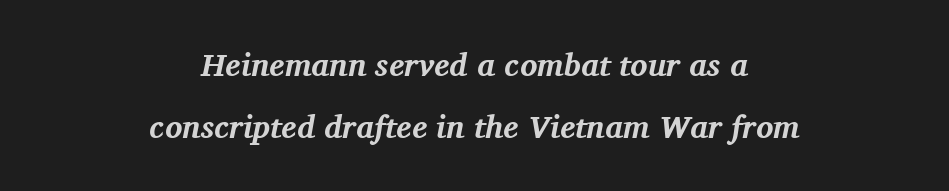
The image shows 32 px bold serif type, italic (leaning right); set centered, loose line spacing (1.95x), normal letter spacing, not underlined; medium stroke contrast and a medium x-height.
